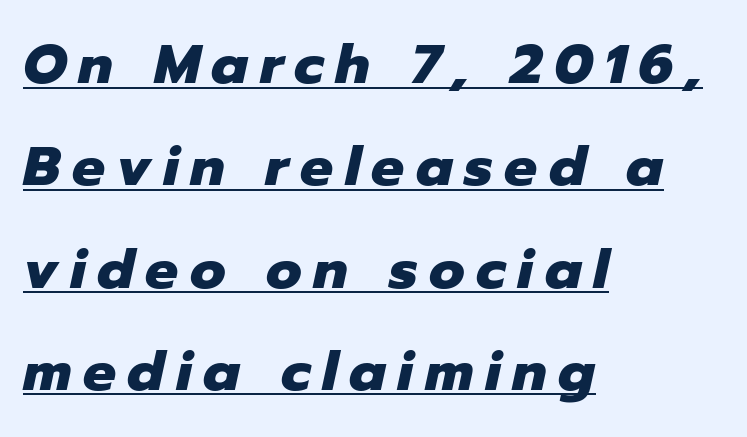
Q: Is the text bold? A: Yes.
Q: Is the text italic (slanted)? A: Yes, it leans right by about 12 degrees.
Q: Is the text underlined? A: Yes.
Q: How is the paragraph aligned? A: Left-aligned.
Q: Is the spacing between letters normal or unusually wide? A: Unusually wide.
Q: Width (condensed, normal, or wide)? A: Normal.
Q: Stroke contrast? A: Low.
Q: x-height? A: Medium.
Q: Monospaced? A: No.
